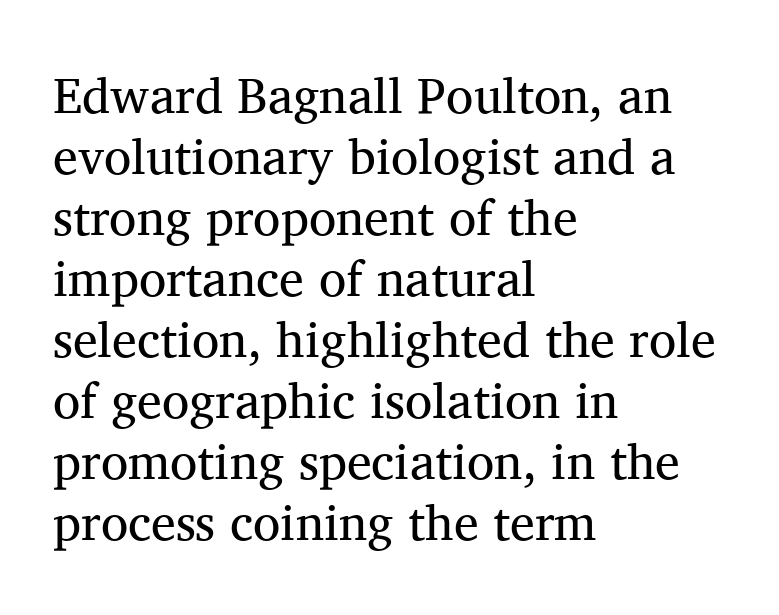
{"serif": "yes", "italic": "no", "bold": "no", "weight": "regular", "width": "normal", "stroke_contrast": "medium", "x_height": "medium", "monospaced": "no", "underline": "no", "align": "left", "line_spacing_ratio": 1.22, "letter_spacing": "normal", "letter_spacing_em": 0.0, "glyph_px": 50}
